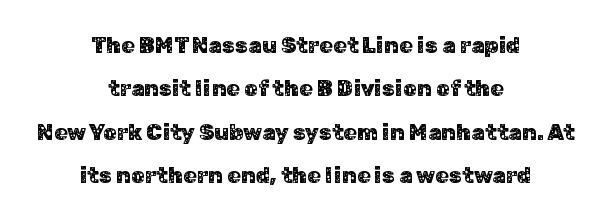
Q: Is the text italic (slanted)? A: No, it is upright.
Q: Is the text underlined? A: No.
Q: How is the paragraph aligned? A: Centered.
Q: Is the spacing between letters normal or unusually wide? A: Normal.
Q: Is the spacing between lines tight, normal or loose? A: Loose.
